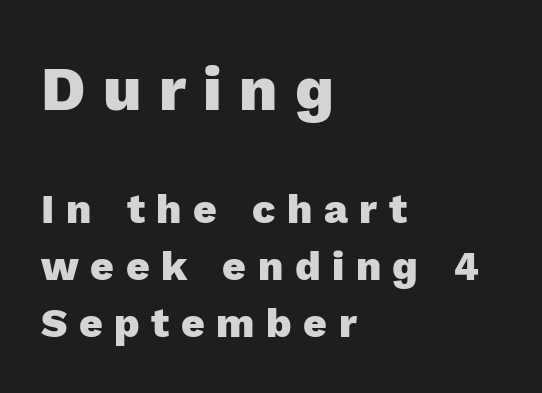
{"serif": "no", "italic": "no", "bold": "yes", "weight": "heavy", "width": "normal", "x_height": "medium", "monospaced": "no", "underline": "no", "align": "left", "line_spacing": "normal", "line_spacing_ratio": 1.39, "letter_spacing": "wide", "letter_spacing_em": 0.28, "larger_block": "first", "size_ratio": 1.51, "glyph_px": 62}
